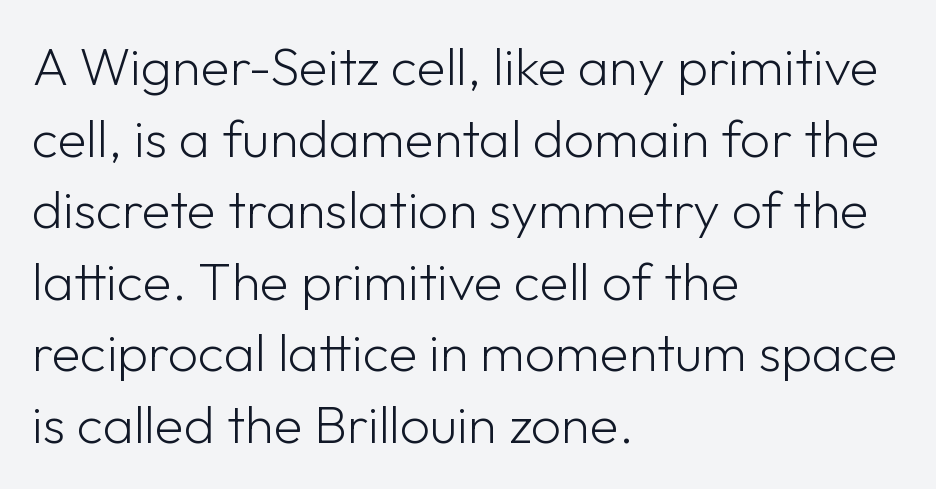
{"serif": "no", "italic": "no", "bold": "no", "weight": "light", "width": "normal", "stroke_contrast": "low", "x_height": "medium", "monospaced": "no", "underline": "no", "align": "left", "line_spacing": "normal", "line_spacing_ratio": 1.35, "letter_spacing": "normal", "letter_spacing_em": 0.0, "glyph_px": 53}
